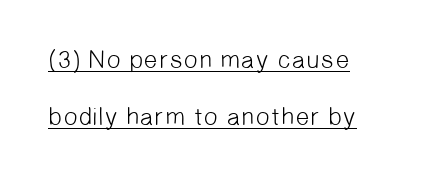
The image shows 25 px text type; set left-aligned, loose line spacing (2.28x), normal letter spacing, underlined.
